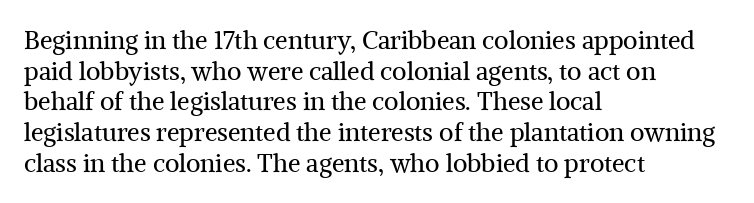
The letters look calm and open, with moderate or lighter stems. Descenders are the only things crossing below the line. Left-aligned paragraph, ragged on the right. Short note: letters normally spaced.
